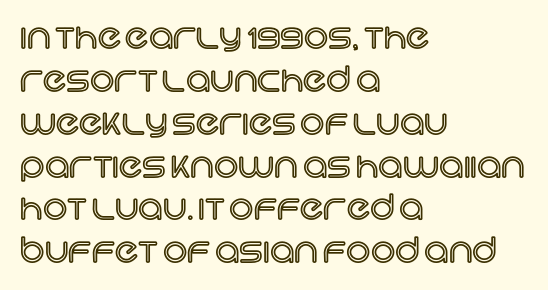
The words here are not underlined. When letters stand straight like this, we call the style roman or upright. Which margin do the lines hug? The left one — the right edge is uneven. Note the varied advance widths — an 'i' is clearly narrower than an 'm'. Interline gaps are of average width in this sample.
